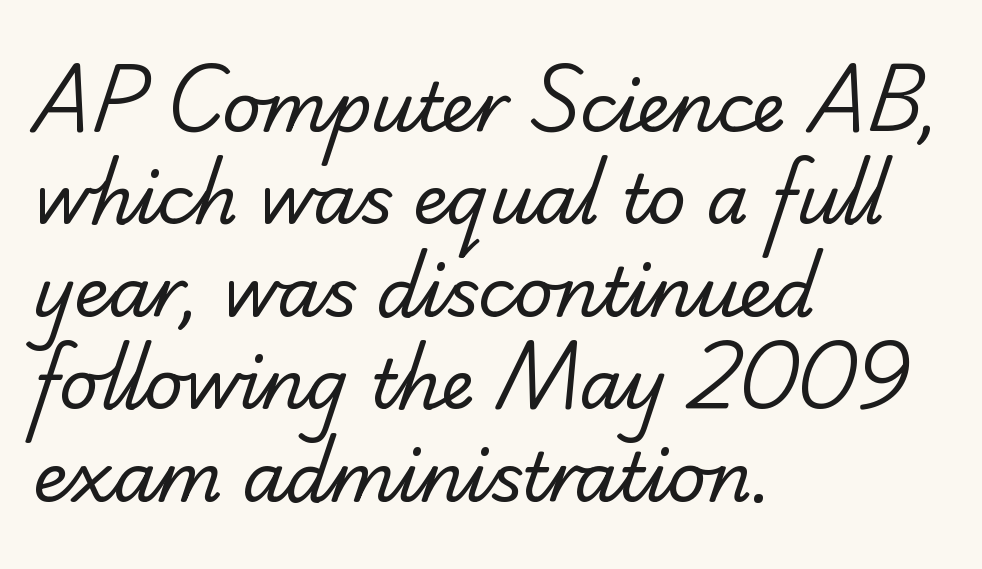
Q: Is the text bold? A: No.
Q: Is the typeface a serif or a sans-serif typeface? A: Serif.
Q: Is the text underlined? A: No.
Q: How is the paragraph aligned? A: Left-aligned.
Q: Is the spacing between letters normal or unusually wide? A: Normal.
Q: Is the spacing between lines tight, normal or loose? A: Normal.
Q: Width (condensed, normal, or wide)? A: Normal.
Q: Stroke contrast? A: Low.
Q: x-height? A: Small.
Q: Monospaced? A: No.
